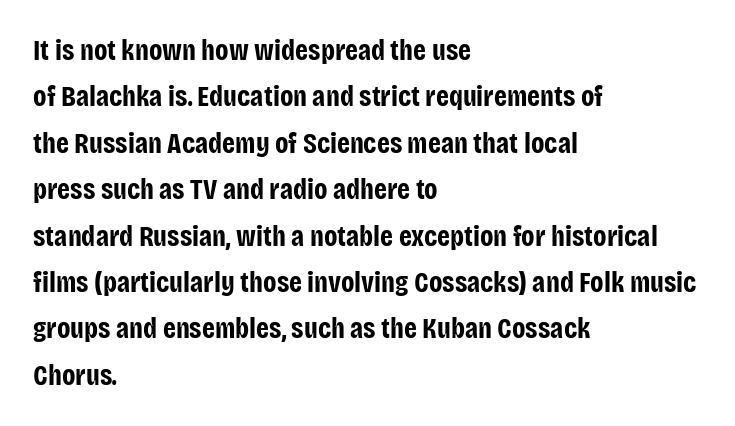
Q: Is the text bold? A: Yes.
Q: Is the text italic (slanted)? A: No, it is upright.
Q: Is the typeface a serif or a sans-serif typeface? A: Sans-serif.
Q: Is the text underlined? A: No.
Q: How is the paragraph aligned? A: Left-aligned.
Q: Is the spacing between letters normal or unusually wide? A: Normal.
Q: Is the spacing between lines tight, normal or loose? A: Normal.
Q: Width (condensed, normal, or wide)? A: Condensed.
Q: Stroke contrast? A: Low.
Q: x-height? A: Large.
Q: Monospaced? A: No.
